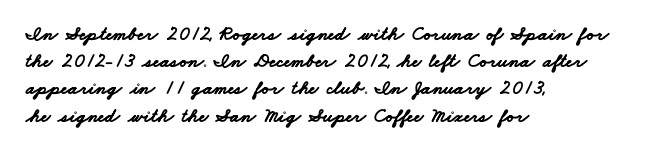
Q: Is the text bold? A: Yes.
Q: Is the text underlined? A: No.
Q: How is the paragraph aligned? A: Left-aligned.
Q: Is the spacing between letters normal or unusually wide? A: Normal.
Q: Is the spacing between lines tight, normal or loose? A: Normal.
